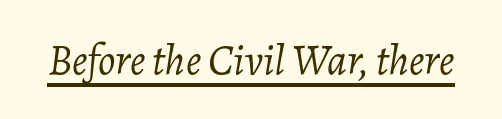
The image shows 43 px light type, italic (leaning right); set normal letter spacing, underlined; low stroke contrast and a medium x-height.
